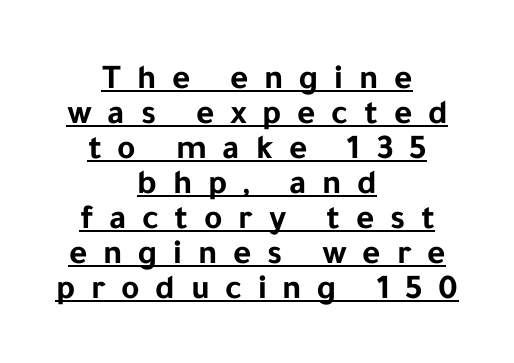
Set as a true bold cut, around the 700 mark. Notice how the passage keeps no hard edge, just a central spine. Notice how a bar underscores the lettering throughout. These lines are composed in type without serifs. The line texture is sparse and dotted thanks to wide tracking. What's the leading like? Squeezed, with rows nearly overlapping.
